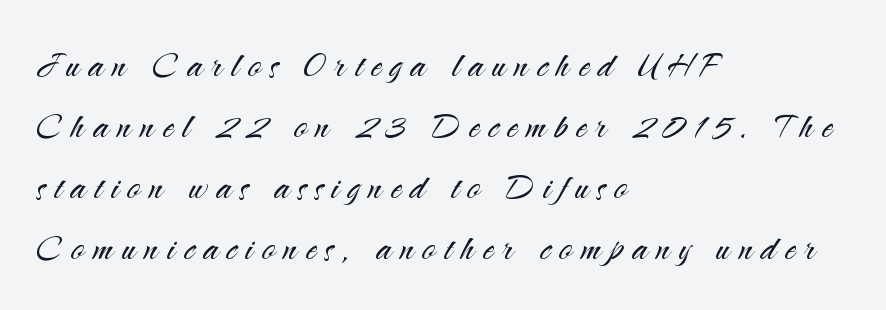
The lines sit at an ordinary, default distance from one another. Is the block centered? No — it sits flush against the left margin. Glyph-to-glyph distance is far greater than everyday printed text. Think standard paragraph weight, or any step lighter than that.
